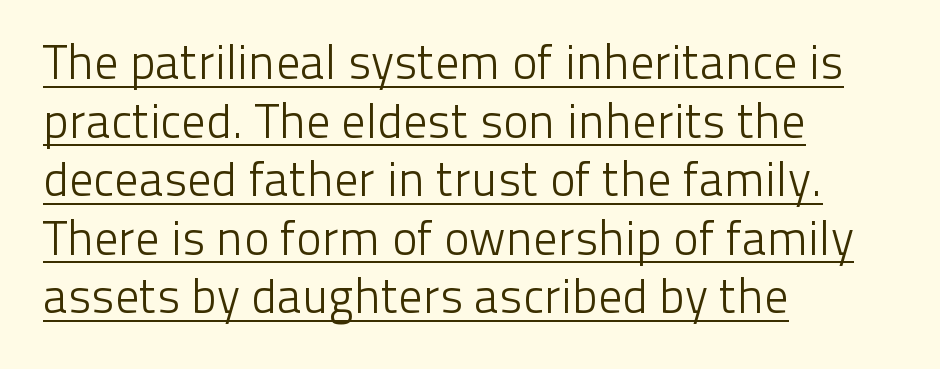
The image shows 48 px light sans-serif type, upright; set left-aligned, line spacing 1.22x, normal letter spacing, underlined; low stroke contrast and a medium x-height.
